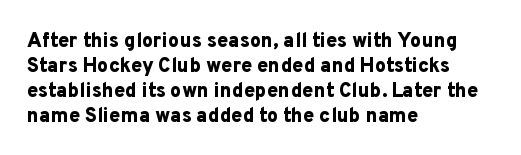
The baseline area is clear. Ordinary non-slanted type is in use. Look at the tracking — it's just the regular setting, nothing added. These lines carry a lot of weight — the face is fully bold.
